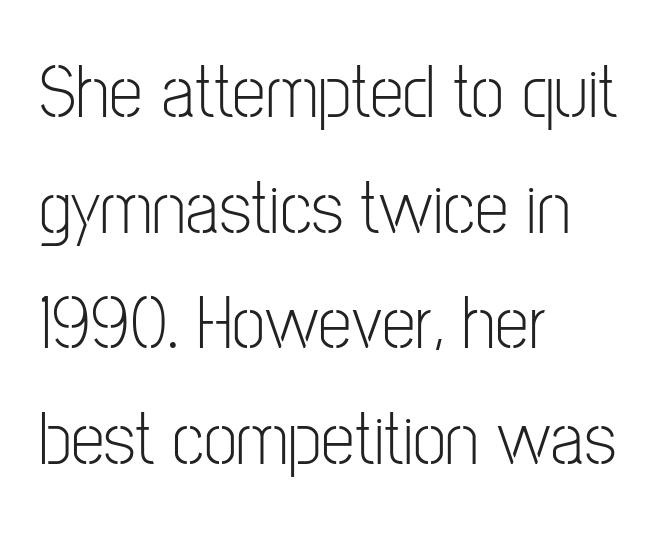
{"serif": "no", "italic": "no", "bold": "no", "weight": "light", "width": "condensed", "stroke_contrast": "low", "x_height": "medium", "monospaced": "no", "underline": "no", "align": "left", "line_spacing": "normal", "line_spacing_ratio": 1.52, "letter_spacing": "normal", "letter_spacing_em": 0.0, "glyph_px": 76}
